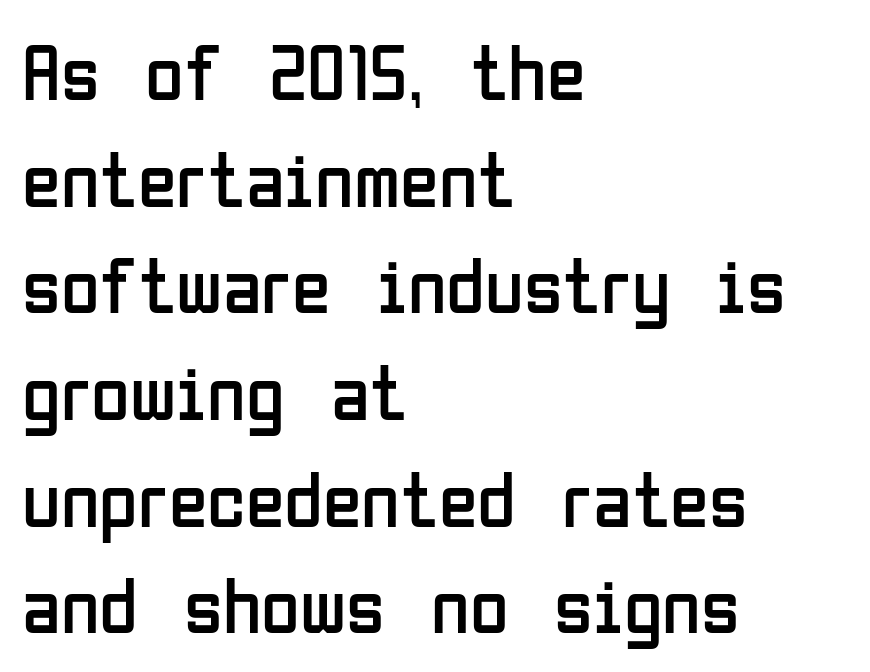
{"serif": "no", "italic": "no", "bold": "no", "weight": "regular", "width": "condensed", "stroke_contrast": "low", "x_height": "medium", "monospaced": "no", "underline": "no", "align": "left", "line_spacing": "normal", "line_spacing_ratio": 1.35, "letter_spacing": "normal", "letter_spacing_em": 0.0, "glyph_px": 79}
